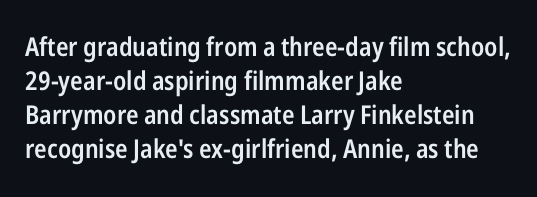
The image shows 26 px text type, upright; set left-aligned, normal line spacing (1.31x), normal letter spacing, not underlined.
